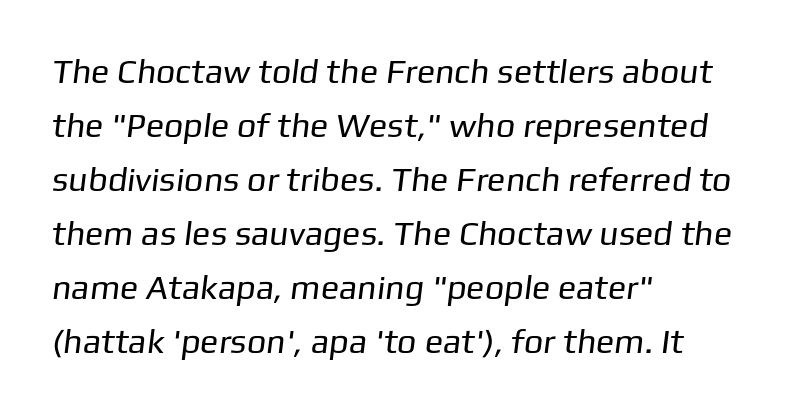
The image shows 34 px regular-weight sans-serif type; set left-aligned, normal line spacing (1.59x), normal letter spacing, not underlined; low stroke contrast and a medium x-height.
